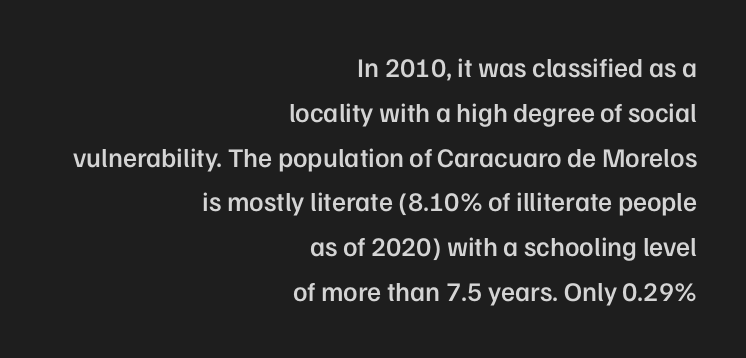
Q: Is the text bold? A: Semi-bold.
Q: Is the text italic (slanted)? A: No, it is upright.
Q: Is the text underlined? A: No.
Q: How is the paragraph aligned? A: Right-aligned.
Q: Is the spacing between letters normal or unusually wide? A: Normal.
Q: Is the spacing between lines tight, normal or loose? A: Normal.
